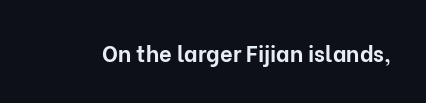
The image shows 22 px bold type, upright; set normal letter spacing, not underlined.
